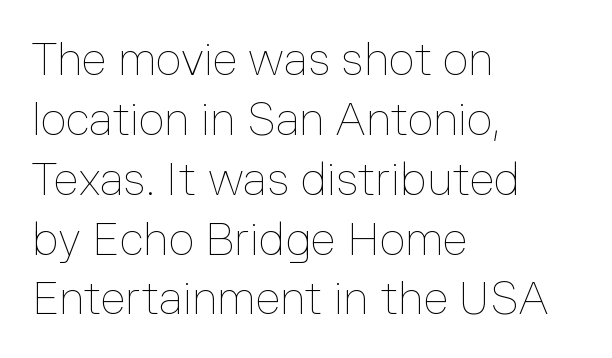
The paragraph shown leans on its left margin. Style check: upright. A typesetter would call this leading conventional body-copy spacing. The passage shown is typed in a proportional face where columns would drift. The string is rendered with underlining switched off. What stands out about the letter spacing? Nothing — it is the standard amount.
